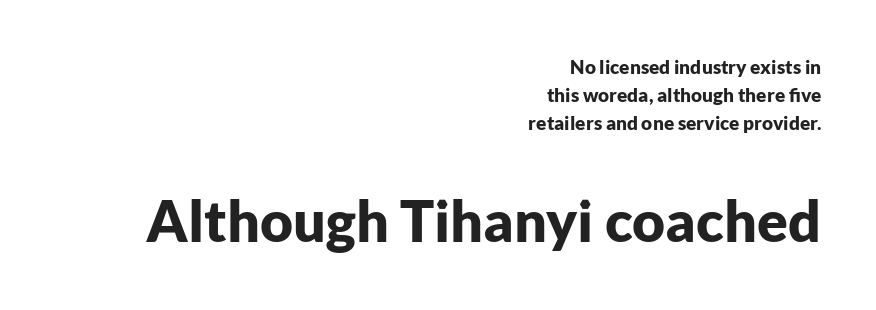
{"serif": "no", "italic": "no", "bold": "yes", "weight": "bold", "width": "normal", "stroke_contrast": "low", "x_height": "medium", "monospaced": "no", "underline": "no", "align": "right", "line_spacing": "normal", "line_spacing_ratio": 1.48, "letter_spacing": "normal", "letter_spacing_em": 0.0, "larger_block": "second", "size_ratio": 3.0, "glyph_px": 57}
